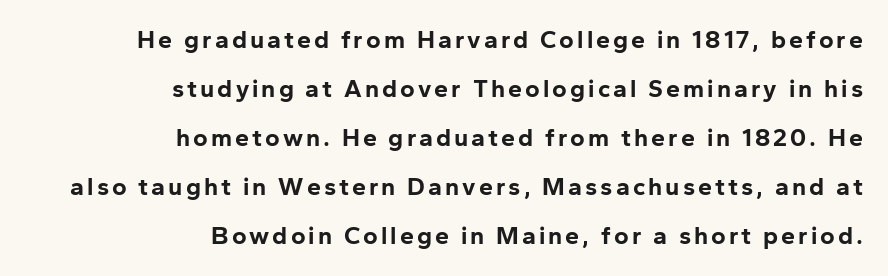
The image shows 25 px bold type, upright; set right-aligned, loose line spacing (1.96x), not underlined.
